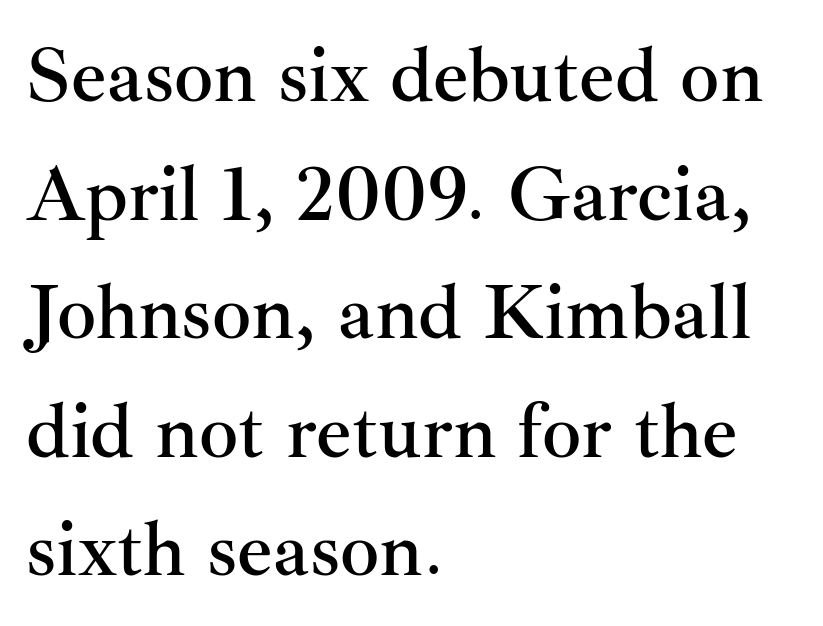
Q: Is the text italic (slanted)? A: No, it is upright.
Q: Is the typeface a serif or a sans-serif typeface? A: Serif.
Q: Is the text underlined? A: No.
Q: How is the paragraph aligned? A: Left-aligned.
Q: Is the spacing between letters normal or unusually wide? A: Normal.
Q: Is the spacing between lines tight, normal or loose? A: Normal.
Q: Width (condensed, normal, or wide)? A: Normal.
Q: Stroke contrast? A: Medium.
Q: x-height? A: Small.
Q: Monospaced? A: No.
